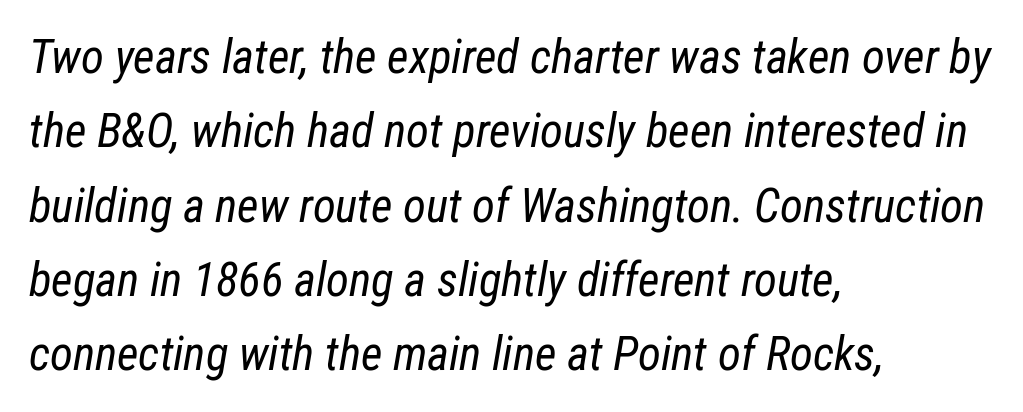
{"italic": "yes", "lean": "right", "slant_degrees": 12, "bold": "no", "weight": "regular", "width": "condensed", "stroke_contrast": "low", "x_height": "medium", "monospaced": "no", "underline": "no", "align": "left", "line_spacing": "normal", "line_spacing_ratio": 1.58, "letter_spacing": "normal", "letter_spacing_em": 0.0, "glyph_px": 47}
